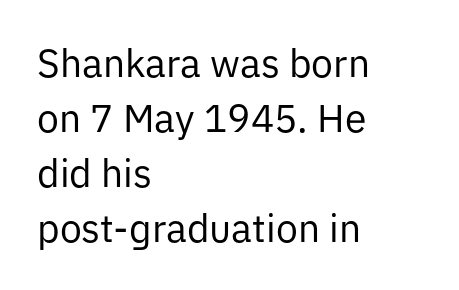
Q: Is the text bold? A: No.
Q: Is the text italic (slanted)? A: No, it is upright.
Q: Is the typeface a serif or a sans-serif typeface? A: Sans-serif.
Q: Is the text underlined? A: No.
Q: How is the paragraph aligned? A: Left-aligned.
Q: Is the spacing between letters normal or unusually wide? A: Normal.
Q: Is the spacing between lines tight, normal or loose? A: Normal.
Q: Width (condensed, normal, or wide)? A: Normal.
Q: Stroke contrast? A: Low.
Q: x-height? A: Medium.
Q: Monospaced? A: No.
